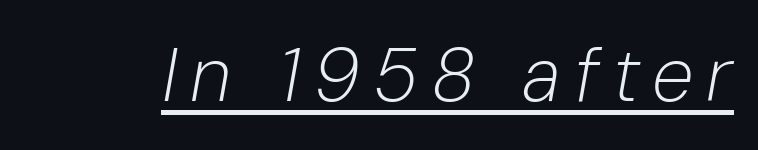
Q: Is the text bold? A: No.
Q: Is the text italic (slanted)? A: Yes, it leans right by about 10 degrees.
Q: Is the text underlined? A: Yes.
Q: Width (condensed, normal, or wide)? A: Normal.
Q: Stroke contrast? A: Low.
Q: x-height? A: Medium.
Q: Monospaced? A: No.
